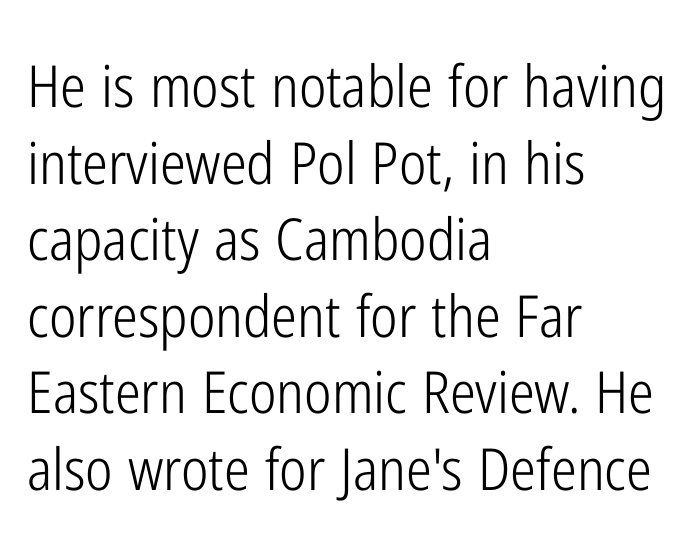
The image shows 58 px light, condensed sans-serif type, upright; set left-aligned, normal line spacing (1.32x), normal letter spacing, not underlined; low stroke contrast and a medium x-height.
